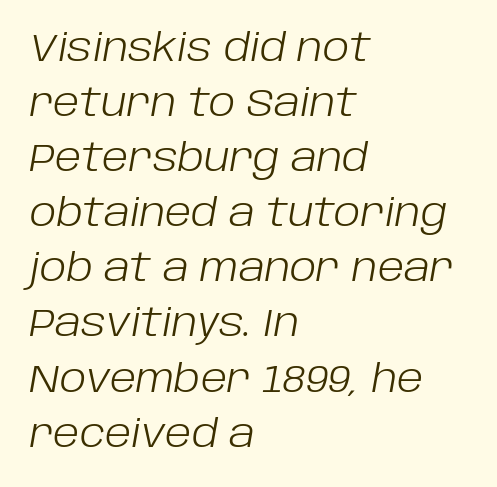
{"italic": "yes", "lean": "right", "slant_degrees": 10, "bold": "no", "weight": "light", "width": "normal", "stroke_contrast": "low", "x_height": "large", "monospaced": "no", "underline": "no", "align": "left", "line_spacing": "normal", "line_spacing_ratio": 1.45, "letter_spacing": "normal", "letter_spacing_em": 0.0, "glyph_px": 38}
